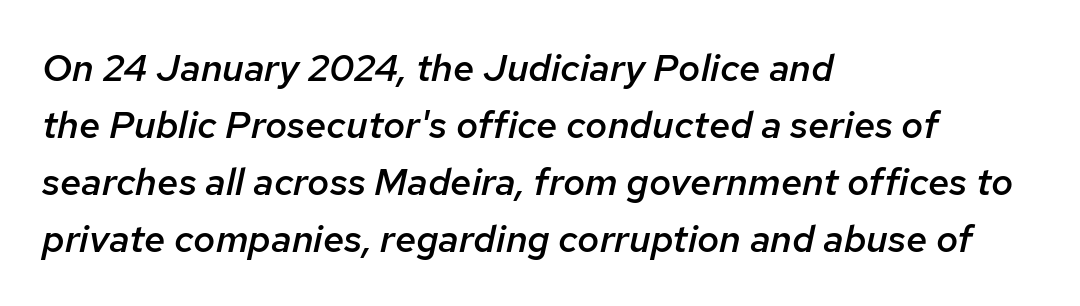
{"italic": "yes", "lean": "right", "slant_degrees": 12, "bold": "semi", "weight": "semibold", "width": "normal", "stroke_contrast": "low", "x_height": "medium", "monospaced": "no", "underline": "no", "align": "left", "line_spacing": "normal", "line_spacing_ratio": 1.5, "letter_spacing": "normal", "letter_spacing_em": 0.0, "glyph_px": 38}
